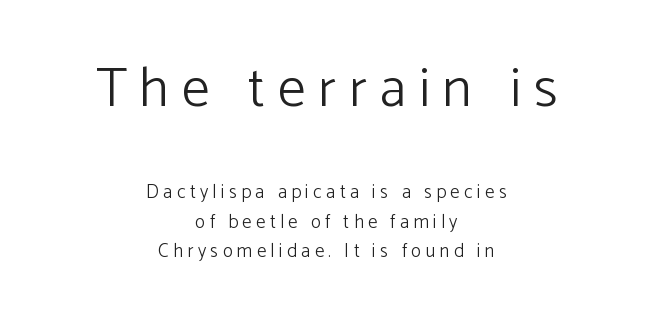
The words here are not underlined. You could not count columns in this text — the font is proportionally spaced. To sum up the face: it is a sans, with no serifs. Where is the straight margin? There isn't one; the lines are centered. Counters stay open thanks to moderate or lighter strokes.
